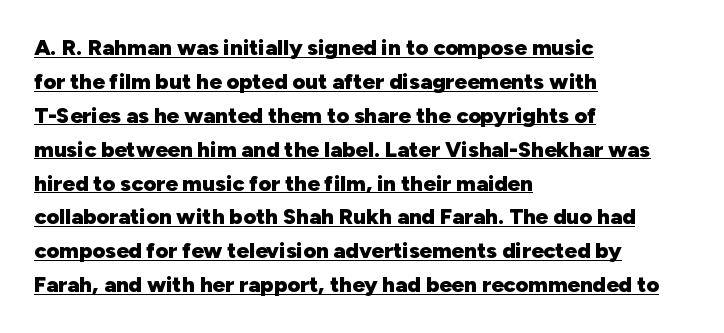
{"italic": "no", "bold": "yes", "underline": "yes", "align": "left", "line_spacing": "normal", "line_spacing_ratio": 1.54, "letter_spacing": "normal", "letter_spacing_em": 0.0, "glyph_px": 22}
